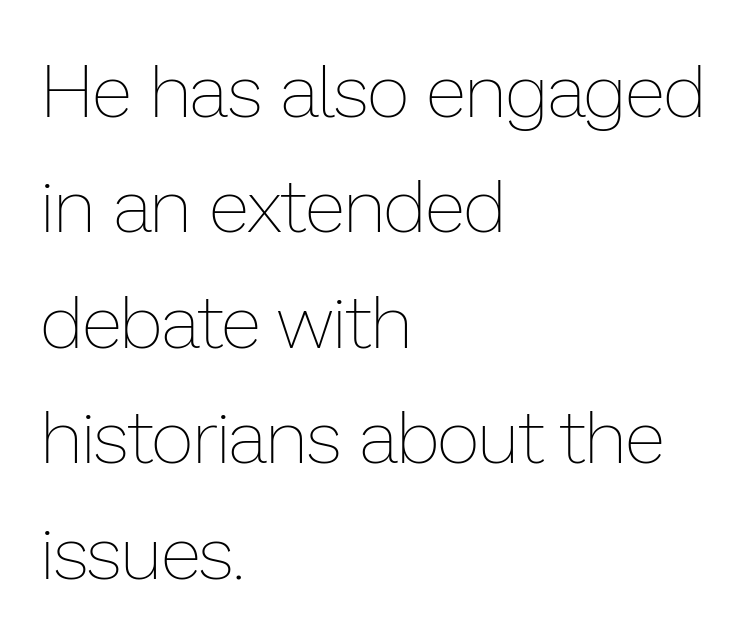
Think of a printed novel: that variable character pitch is what you see here. The typesetter chose a ragged-right arrangement here. Is this a heavy cut? Hardly; it is regular or lighter. Baseline-to-baseline distance is the conventional proportion of letter height. Rule under the text: the space is simply empty. How are the letters spaced? Ordinarily, with no added tracking.
